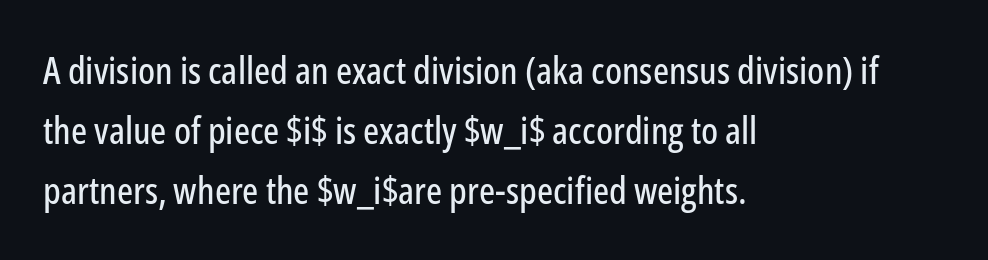
Characters follow at the spacing the type designer built in. Which margin do the lines hug? The left one — the right edge is uneven. Typographically, this falls in the sans-serif category. Designer's note — italics off, roman on. These lines sit exactly where default settings would place them. Beneath every word, the page is bare.
